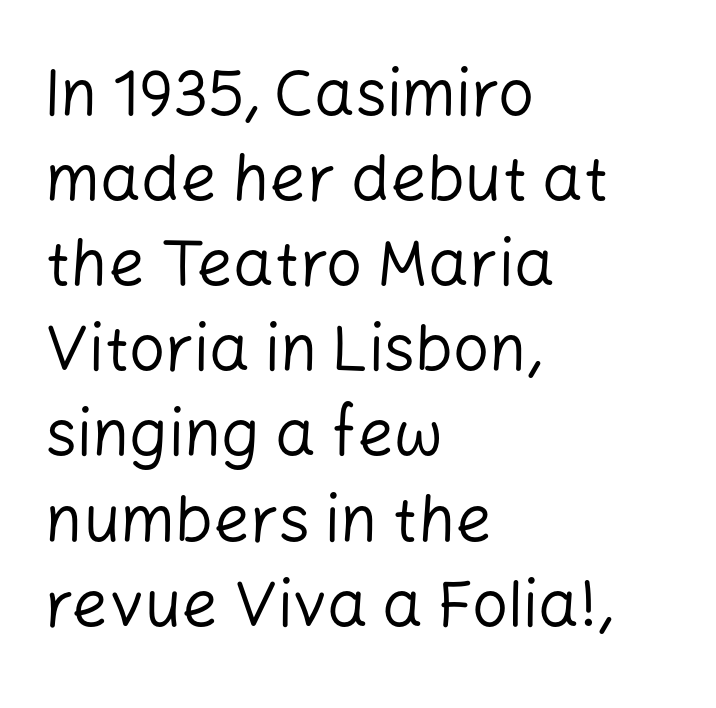
Q: Is the text bold? A: No.
Q: Is the text italic (slanted)? A: No, it is upright.
Q: Is the typeface a serif or a sans-serif typeface? A: Sans-serif.
Q: Is the text underlined? A: No.
Q: How is the paragraph aligned? A: Left-aligned.
Q: Is the spacing between letters normal or unusually wide? A: Normal.
Q: Is the spacing between lines tight, normal or loose? A: Normal.
Q: Width (condensed, normal, or wide)? A: Normal.
Q: Stroke contrast? A: Low.
Q: x-height? A: Medium.
Q: Monospaced? A: No.
